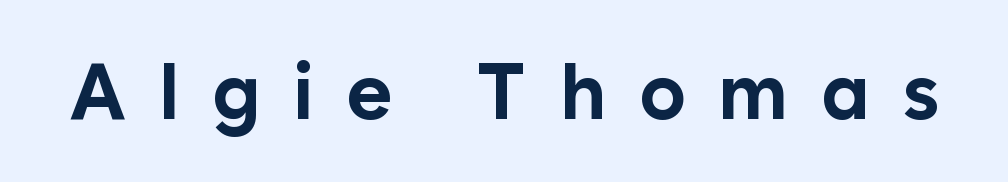
Q: Is the text bold? A: Yes.
Q: Is the text italic (slanted)? A: No, it is upright.
Q: Is the typeface a serif or a sans-serif typeface? A: Sans-serif.
Q: Is the text underlined? A: No.
Q: Is the spacing between letters normal or unusually wide? A: Unusually wide.
Q: Width (condensed, normal, or wide)? A: Normal.
Q: Stroke contrast? A: Low.
Q: x-height? A: Medium.
Q: Monospaced? A: No.
